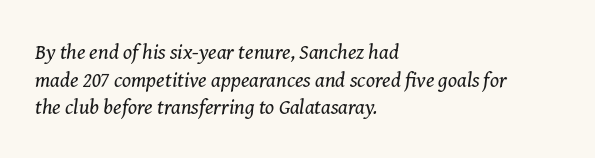
The passage shown leans; its letterforms are oblique. The letters sit at their default tracking, neither squeezed nor spread. Rule under the text: the space is simply empty. This is not heavy type; no bold has been used.
